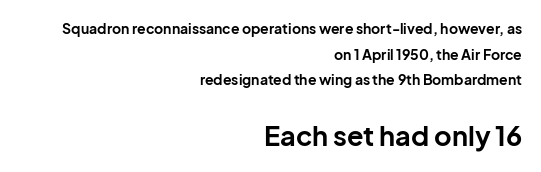
Characters remain perfectly vertical along every line. Between these two stacked blocks, the lower one wins on size. Only glyphs here, with clear space below each row. How are the letters spaced? Ordinarily, with no added tracking.
